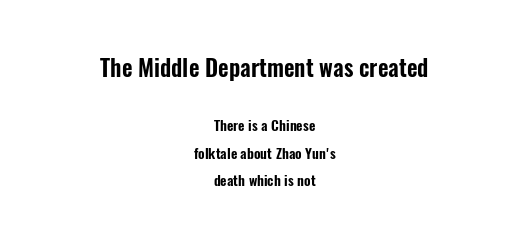
{"italic": "no", "underline": "no", "align": "center", "line_spacing": "loose", "line_spacing_ratio": 1.98, "letter_spacing": "normal", "letter_spacing_em": 0.0, "larger_block": "first", "size_ratio": 1.64, "glyph_px": 23}
